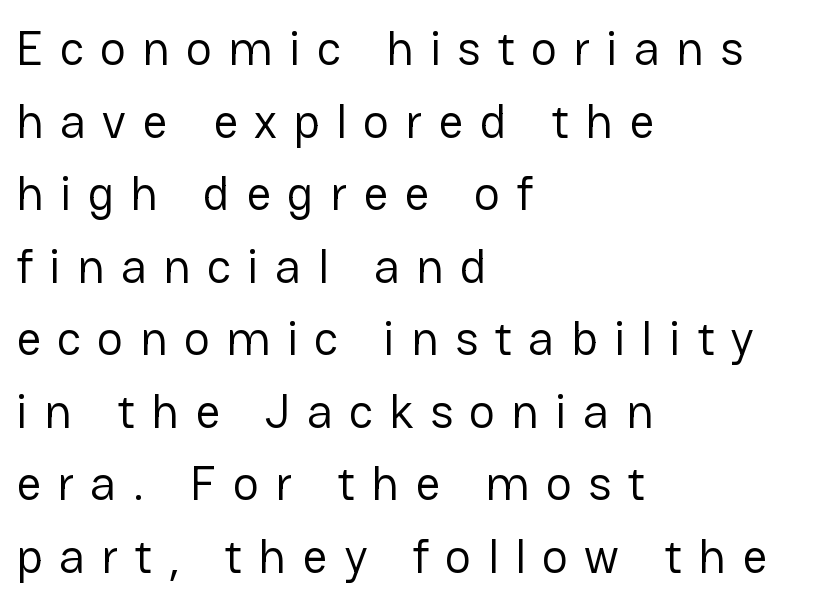
The image shows 49 px regular-weight sans-serif type, upright; set left-aligned, normal line spacing (1.48x), unusually wide letter spacing (+0.33 em), not underlined; low stroke contrast and a medium x-height.
